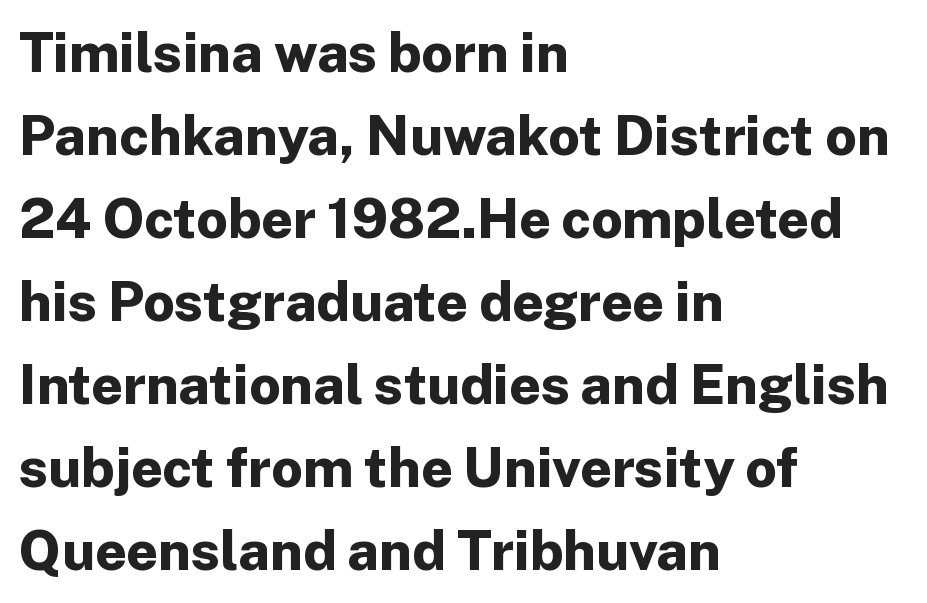
{"serif": "no", "italic": "no", "bold": "yes", "weight": "bold", "width": "normal", "stroke_contrast": "low", "x_height": "medium", "monospaced": "no", "underline": "no", "align": "left", "line_spacing": "normal", "line_spacing_ratio": 1.51, "letter_spacing": "normal", "letter_spacing_em": 0.0, "glyph_px": 55}
